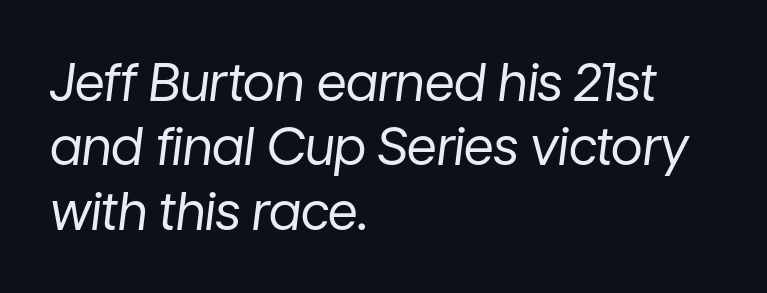
Q: Is the text bold? A: No.
Q: Is the text italic (slanted)? A: Yes, it leans right by about 7 degrees.
Q: Is the text underlined? A: No.
Q: How is the paragraph aligned? A: Left-aligned.
Q: Is the spacing between letters normal or unusually wide? A: Normal.
Q: Width (condensed, normal, or wide)? A: Normal.
Q: Stroke contrast? A: Low.
Q: x-height? A: Medium.
Q: Monospaced? A: No.
